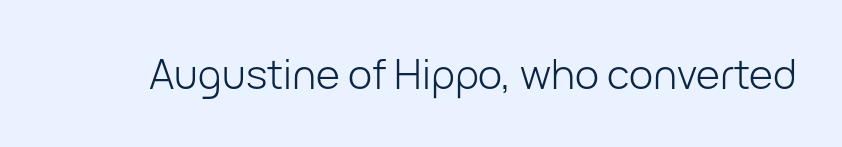
I'd call this a sans setting — the letters go barefoot. The zone under the glyphs is completely vacant. No chunkiness to these letters — they're not bold. The rendering uses natural spacing where letterforms have individual widths. You can tell it's not italic because the verticals are truly vertical. Tracking value appears to be zero — textbook default spacing.
